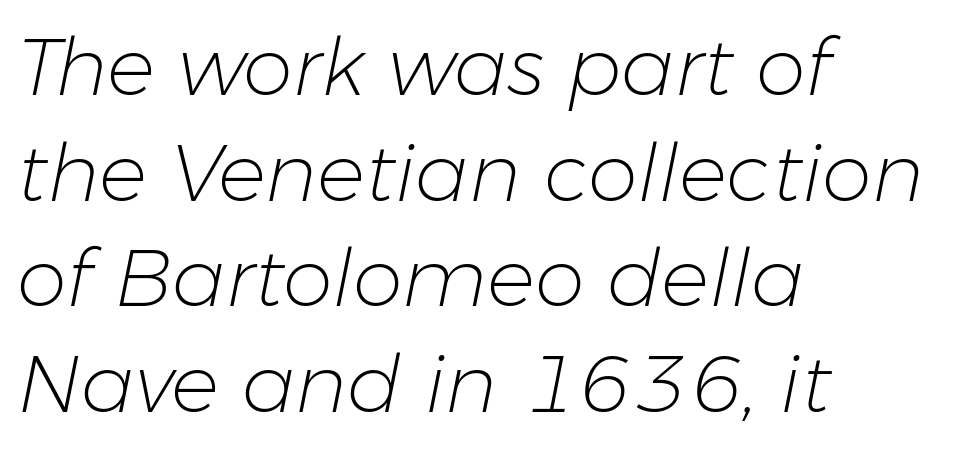
Q: Is the text bold? A: No.
Q: Is the text italic (slanted)? A: Yes, it leans right by about 11 degrees.
Q: Is the text underlined? A: No.
Q: How is the paragraph aligned? A: Left-aligned.
Q: Is the spacing between letters normal or unusually wide? A: Normal.
Q: Is the spacing between lines tight, normal or loose? A: Normal.
Q: Width (condensed, normal, or wide)? A: Normal.
Q: Stroke contrast? A: Low.
Q: x-height? A: Medium.
Q: Monospaced? A: No.
